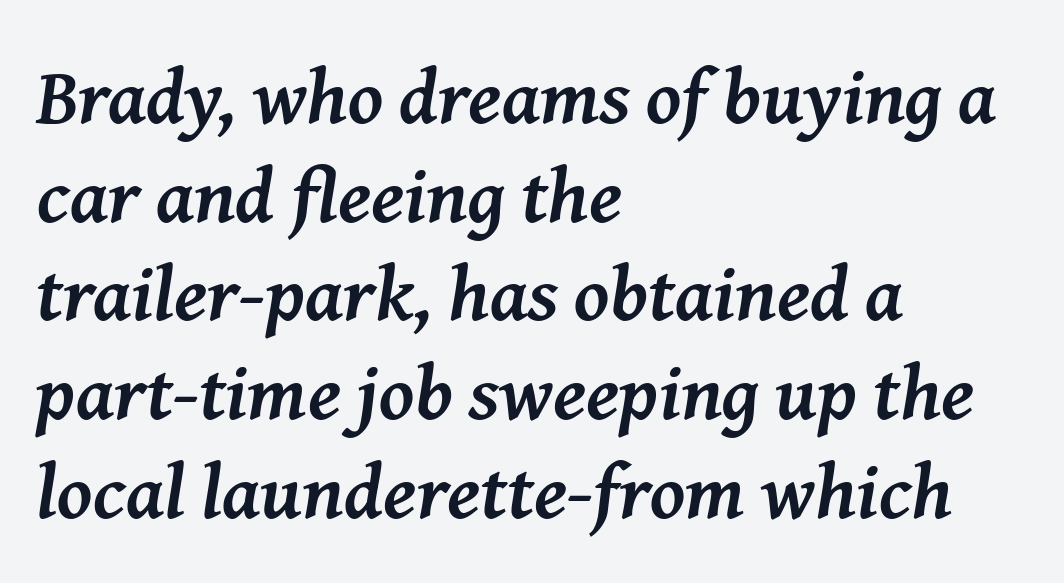
The image shows 79 px semibold serif type, italic (leaning right); set left-aligned, normal line spacing (1.25x), normal letter spacing, not underlined; medium stroke contrast and a medium x-height.
